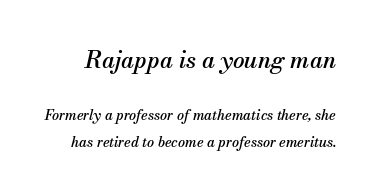
{"italic": "yes", "lean": "right", "slant_degrees": 13, "underline": "no", "line_spacing": "loose", "line_spacing_ratio": 1.91, "letter_spacing": "normal", "letter_spacing_em": 0.0, "larger_block": "first", "size_ratio": 1.64, "glyph_px": 23}
